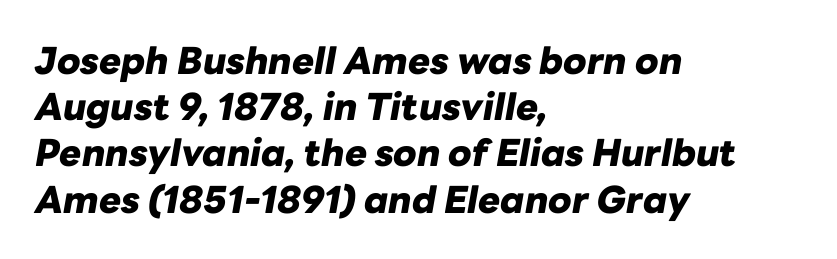
Q: Is the text bold? A: Yes.
Q: Is the text italic (slanted)? A: Yes, it leans right by about 10 degrees.
Q: Is the text underlined? A: No.
Q: How is the paragraph aligned? A: Left-aligned.
Q: Is the spacing between letters normal or unusually wide? A: Normal.
Q: Is the spacing between lines tight, normal or loose? A: Normal.
Q: Width (condensed, normal, or wide)? A: Normal.
Q: Stroke contrast? A: Low.
Q: x-height? A: Medium.
Q: Monospaced? A: No.
